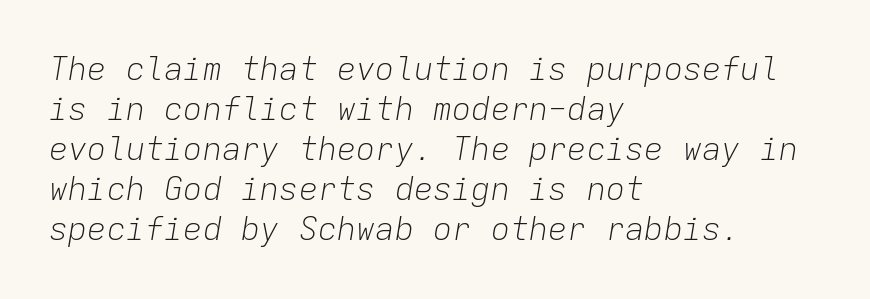
The image shows 32 px light type, italic (leaning right), monospaced; set left-aligned, normal line spacing (1.25x), normal letter spacing, not underlined; low stroke contrast and a medium x-height.
